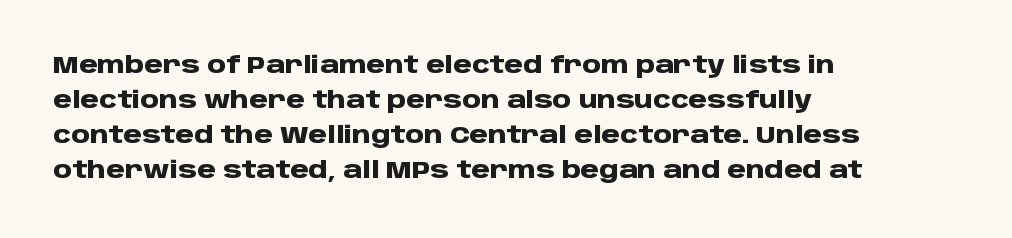
The image shows 24 px bold type, upright; set left-aligned, normal line spacing (1.46x), normal letter spacing, not underlined.
